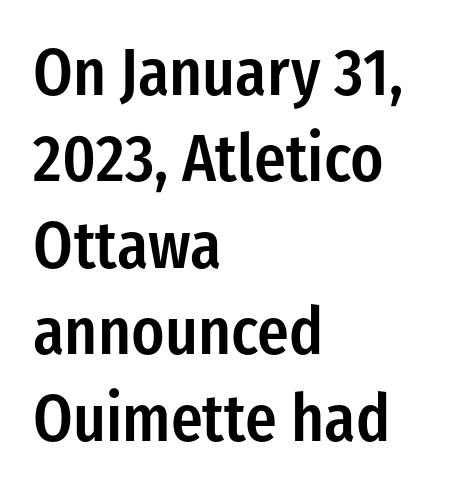
Ordinary non-slanted type is in use. The specimen omits any rule beneath the text block's lines. Is this a fixed-width face? No — the glyphs have proportional, varying widths. This is the in-between weight designers call semibold or demi.
